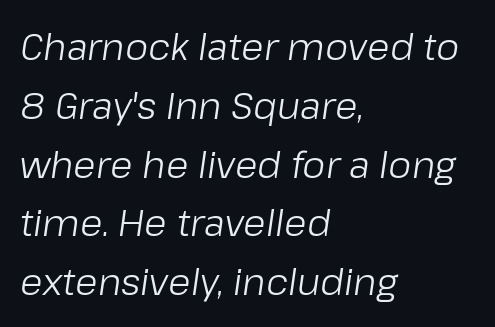
Note the varied advance widths — an 'i' is clearly narrower than an 'm'. What stands out about the letter spacing? Nothing — it is the standard amount. The area under the type is left untouched. Every character sits at an angle, as italics do. The passage shown is not bold in any degree.
